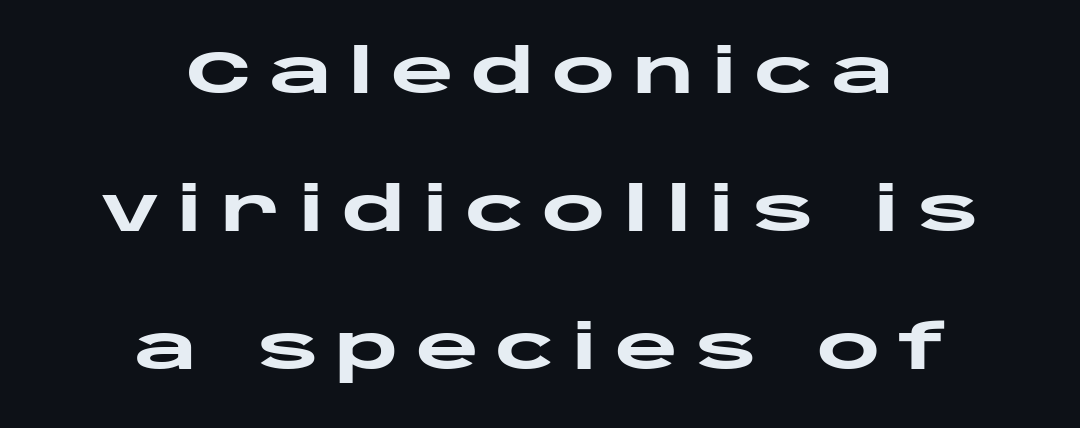
{"serif": "no", "italic": "no", "bold": "yes", "weight": "heavy", "width": "wide", "stroke_contrast": "low", "x_height": "large", "monospaced": "no", "underline": "no", "align": "center", "line_spacing": "loose", "line_spacing_ratio": 2.26, "letter_spacing": "wide", "letter_spacing_em": 0.28, "glyph_px": 61}
